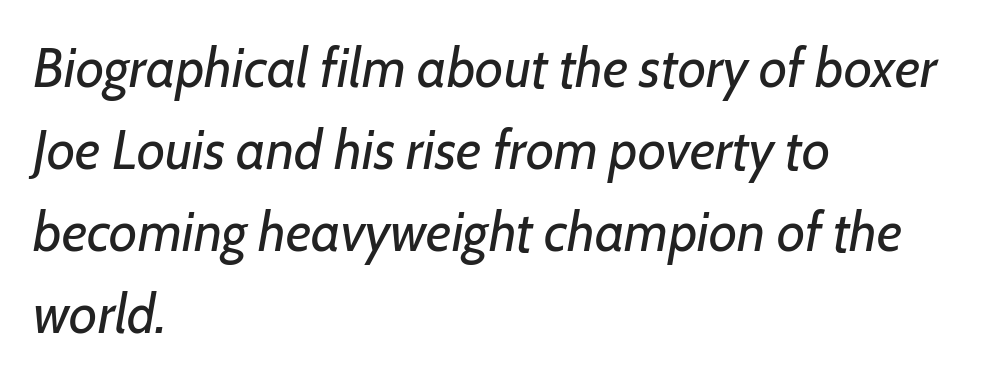
The image shows 55 px regular-weight type, italic (leaning right); set left-aligned, normal line spacing (1.49x), normal letter spacing, not underlined; low stroke contrast and a medium x-height.
